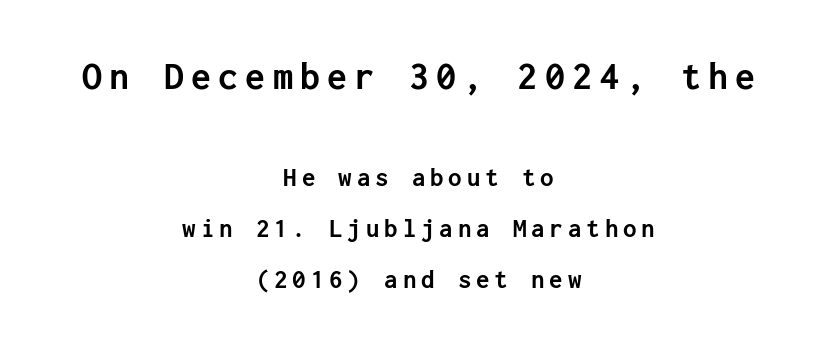
{"serif": "no", "italic": "no", "bold": "yes", "weight": "semibold", "width": "normal", "stroke_contrast": "low", "x_height": "medium", "underline": "no", "align": "center", "line_spacing_ratio": 1.89, "larger_block": "first", "size_ratio": 1.48, "glyph_px": 40}
